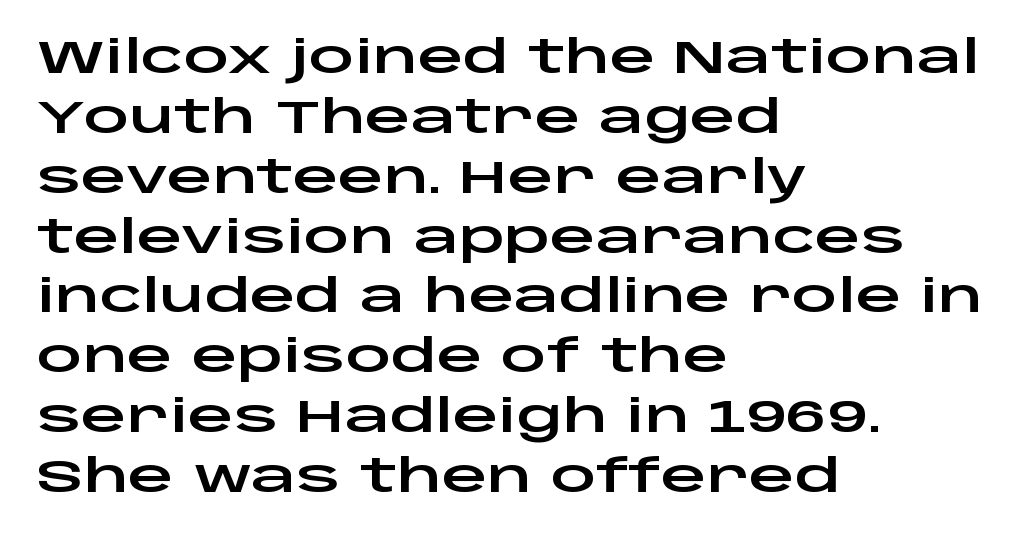
Q: Is the text italic (slanted)? A: No, it is upright.
Q: Is the typeface a serif or a sans-serif typeface? A: Sans-serif.
Q: Is the text underlined? A: No.
Q: How is the paragraph aligned? A: Left-aligned.
Q: Is the spacing between letters normal or unusually wide? A: Normal.
Q: Is the spacing between lines tight, normal or loose? A: Normal.
Q: Width (condensed, normal, or wide)? A: Wide.
Q: Stroke contrast? A: Low.
Q: x-height? A: Large.
Q: Monospaced? A: No.
